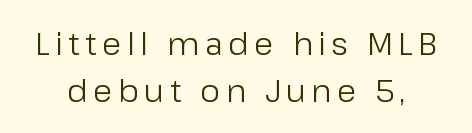
Q: Is the text bold? A: No.
Q: Is the text italic (slanted)? A: No, it is upright.
Q: Is the typeface a serif or a sans-serif typeface? A: Sans-serif.
Q: Is the text underlined? A: No.
Q: Is the spacing between lines tight, normal or loose? A: Normal.
Q: Width (condensed, normal, or wide)? A: Normal.
Q: Stroke contrast? A: Low.
Q: x-height? A: Medium.
Q: Monospaced? A: No.
